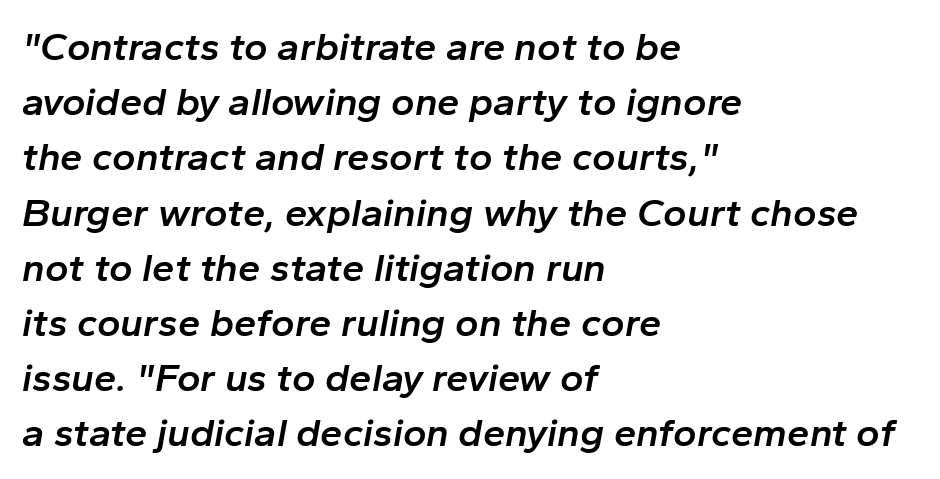
The space beneath each line is pristine and unruled. The passage shown is typed in a proportional face where columns would drift. Looking at the ascenders, they clearly lean. One glance says typical: line gaps are just what's usual.
